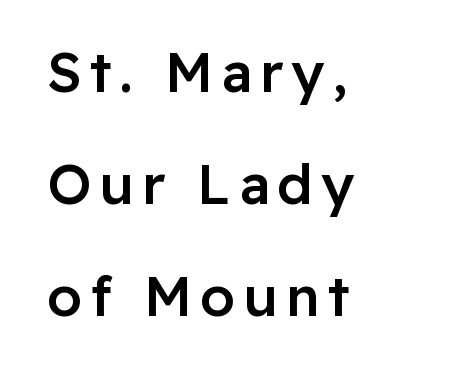
Q: Is the text bold? A: Semi-bold.
Q: Is the text italic (slanted)? A: No, it is upright.
Q: Is the typeface a serif or a sans-serif typeface? A: Sans-serif.
Q: Is the text underlined? A: No.
Q: How is the paragraph aligned? A: Left-aligned.
Q: Is the spacing between lines tight, normal or loose? A: Loose.
Q: Width (condensed, normal, or wide)? A: Normal.
Q: Stroke contrast? A: Low.
Q: x-height? A: Medium.
Q: Monospaced? A: No.
